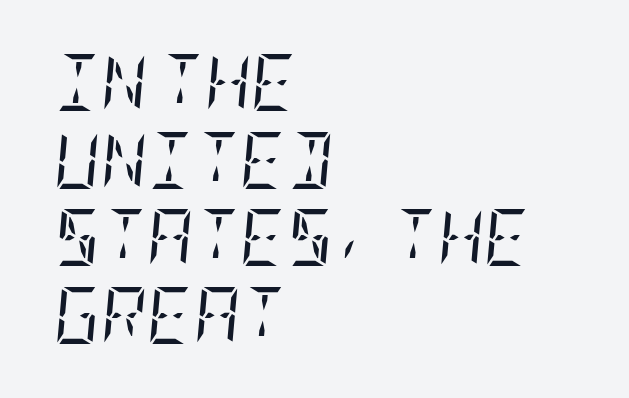
{"serif": "yes", "italic": "yes", "lean": "right", "slant_degrees": 5, "bold": "no", "weight": "regular", "width": "condensed", "stroke_contrast": "low", "x_height": "large", "underline": "no", "align": "left", "line_spacing": "normal", "line_spacing_ratio": 1.36, "letter_spacing": "normal", "letter_spacing_em": 0.0, "glyph_px": 57}
